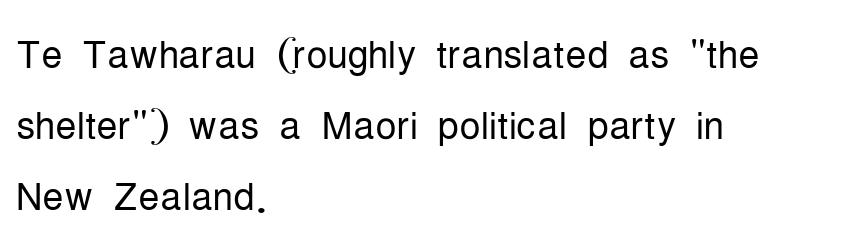
Q: Is the text bold? A: No.
Q: Is the text italic (slanted)? A: No, it is upright.
Q: Is the typeface a serif or a sans-serif typeface? A: Sans-serif.
Q: Is the text underlined? A: No.
Q: How is the paragraph aligned? A: Left-aligned.
Q: Is the spacing between letters normal or unusually wide? A: Normal.
Q: Is the spacing between lines tight, normal or loose? A: Normal.
Q: Width (condensed, normal, or wide)? A: Condensed.
Q: Stroke contrast? A: Low.
Q: x-height? A: Medium.
Q: Monospaced? A: No.
